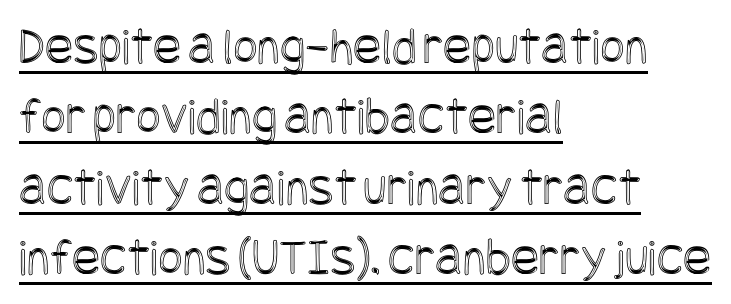
{"italic": "no", "width": "condensed", "x_height": "large", "underline": "yes", "align": "left", "line_spacing": "normal", "line_spacing_ratio": 1.33, "letter_spacing": "normal", "letter_spacing_em": 0.0, "glyph_px": 53}
